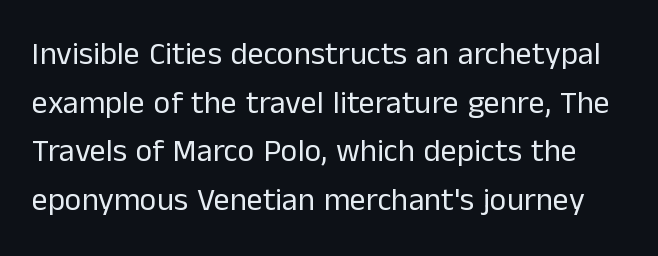
Q: Is the text bold? A: No.
Q: Is the text italic (slanted)? A: No, it is upright.
Q: Is the typeface a serif or a sans-serif typeface? A: Sans-serif.
Q: Is the text underlined? A: No.
Q: Is the spacing between letters normal or unusually wide? A: Normal.
Q: Is the spacing between lines tight, normal or loose? A: Normal.
Q: Width (condensed, normal, or wide)? A: Normal.
Q: Stroke contrast? A: Low.
Q: x-height? A: Medium.
Q: Monospaced? A: No.
